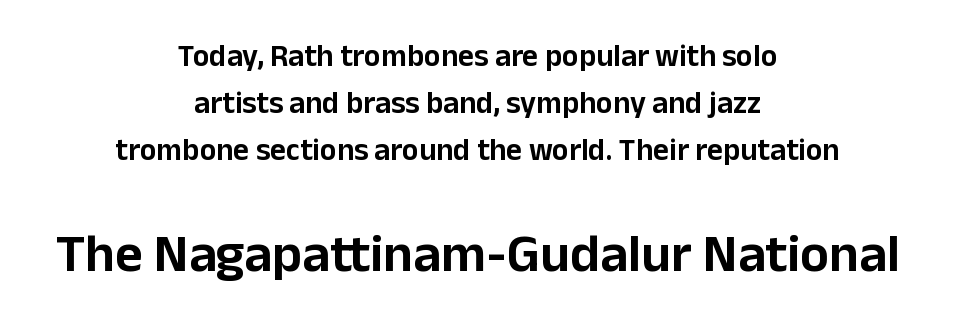
Q: Is the text italic (slanted)? A: No, it is upright.
Q: Is the typeface a serif or a sans-serif typeface? A: Sans-serif.
Q: Is the text underlined? A: No.
Q: How is the paragraph aligned? A: Centered.
Q: Is the spacing between letters normal or unusually wide? A: Normal.
Q: Is the spacing between lines tight, normal or loose? A: Normal.
Q: Which block of text is set in a larger size, the first (top) or the second (bottom)? A: The second (bottom) one.
Q: Width (condensed, normal, or wide)? A: Normal.
Q: Stroke contrast? A: Low.
Q: x-height? A: Medium.
Q: Monospaced? A: No.
